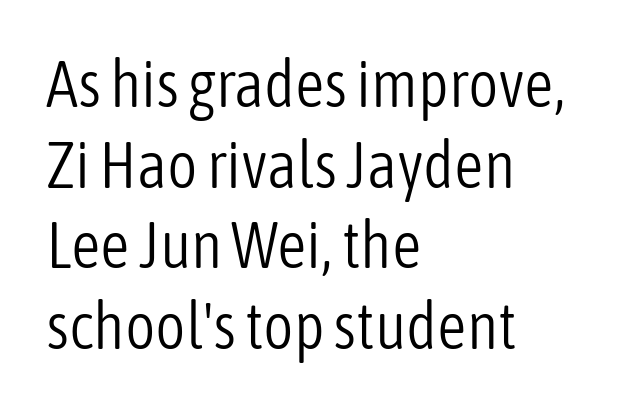
Horizontal alignment here is leftward, the default for most running prose. The specimen reads as upright at a glance. Check under the words: just untouched page. Stem width sits at or under what a default text font uses.
